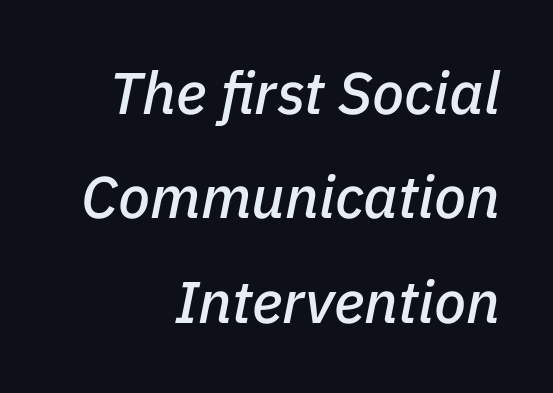
{"italic": "yes", "lean": "right", "slant_degrees": 11, "width": "normal", "stroke_contrast": "low", "x_height": "medium", "monospaced": "no", "underline": "no", "align": "right", "line_spacing_ratio": 1.77, "letter_spacing": "normal", "letter_spacing_em": 0.0, "glyph_px": 59}
